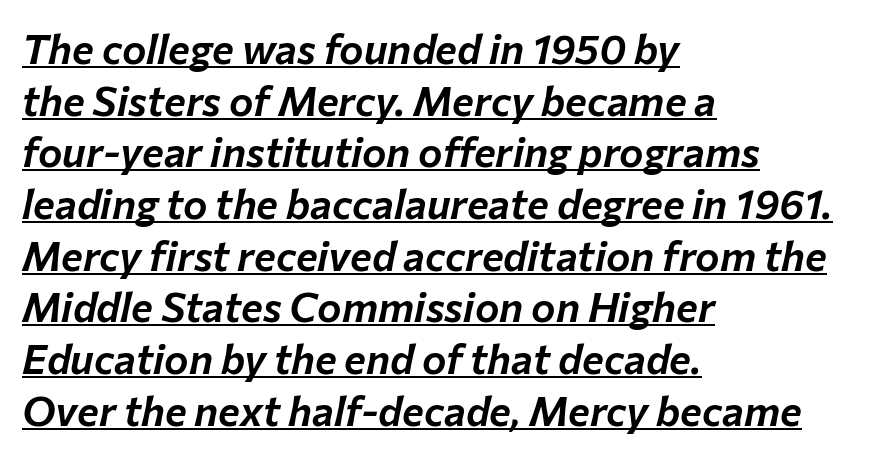
The image shows 41 px text type, italic (leaning right); set left-aligned, normal line spacing (1.26x), normal letter spacing, underlined; low stroke contrast and a medium x-height.
